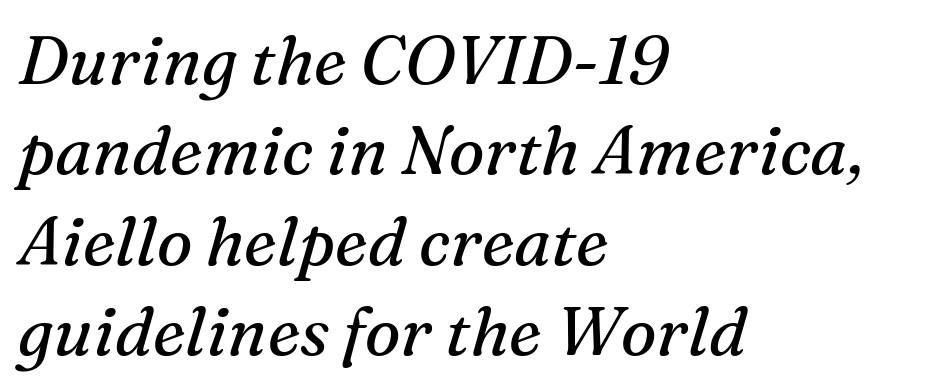
How would I describe the line gaps? Plain and ordinary. Nothing heavy about these letters — not bold at all. No extra tracking has been applied to these lines. Small tapered or slab feet sit at the stroke ends, so this counts as serif. The face used here is proportionally spaced, like ordinary book or web type. Italic? Definitely — the glyphs are oblique.
